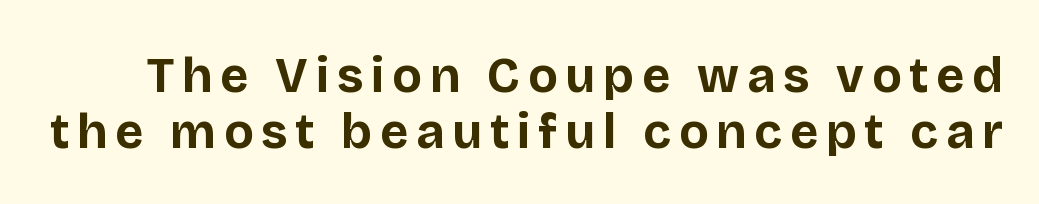
How heavy is the stroke? Heavy — this is a bold. Character widths vary here, with narrow letters taking less room than wide ones. Lines of text with bare space underneath. Stroke terminals: plain, sans-serif.
